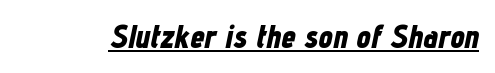
Q: Is the text bold? A: Yes.
Q: Is the text italic (slanted)? A: Yes, it leans right by about 12 degrees.
Q: Is the text underlined? A: Yes.
Q: Is the spacing between letters normal or unusually wide? A: Normal.
Q: Width (condensed, normal, or wide)? A: Condensed.
Q: Stroke contrast? A: Low.
Q: x-height? A: Medium.
Q: Monospaced? A: No.
